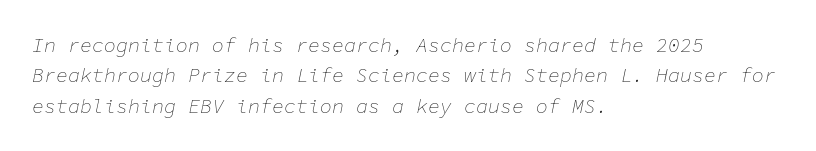
{"italic": "yes", "lean": "right", "slant_degrees": 11, "bold": "no", "underline": "no", "align": "left", "line_spacing": "normal", "line_spacing_ratio": 1.52, "letter_spacing": "normal", "letter_spacing_em": 0.0, "glyph_px": 20}
